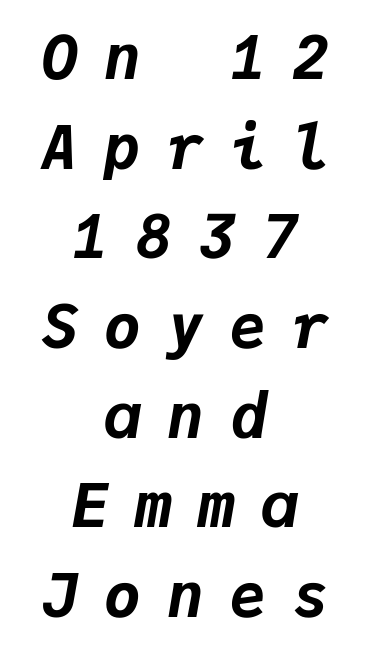
The image shows 61 px bold type, italic (leaning right), monospaced; set centered, normal line spacing (1.47x), unusually wide letter spacing (+0.43 em), not underlined; low stroke contrast and a medium x-height.
